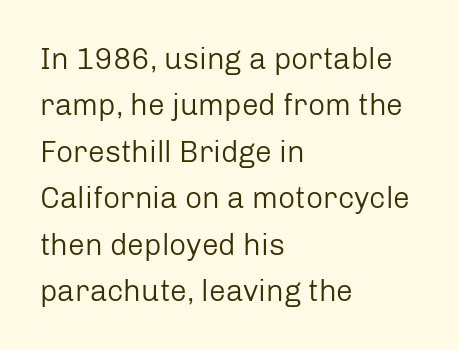
Nope, not italic — everything's standing straight. Alignment: flush left. The area under the type is left untouched. Students, observe: this is what conventionally led text looks like.
